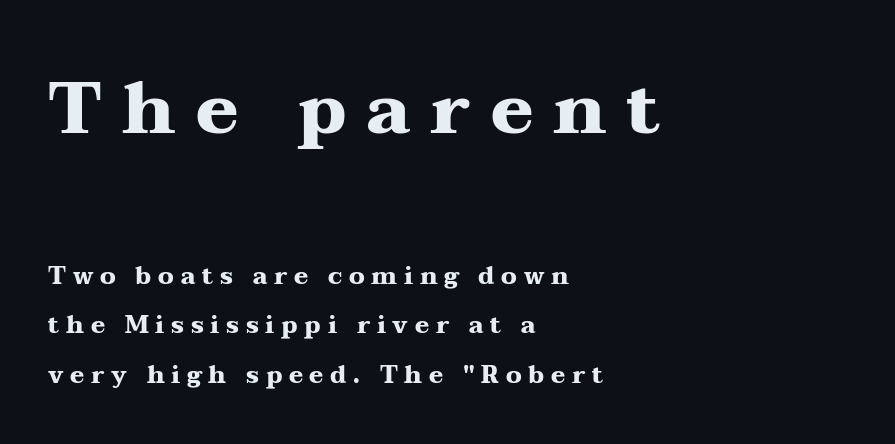
Q: Is the text bold? A: Yes.
Q: Is the text italic (slanted)? A: No, it is upright.
Q: Is the typeface a serif or a sans-serif typeface? A: Serif.
Q: Is the text underlined? A: No.
Q: How is the paragraph aligned? A: Left-aligned.
Q: Is the spacing between letters normal or unusually wide? A: Unusually wide.
Q: Is the spacing between lines tight, normal or loose? A: Loose.
Q: Which block of text is set in a larger size, the first (top) or the second (bottom)? A: The first (top) one.
Q: Width (condensed, normal, or wide)? A: Wide.
Q: Stroke contrast? A: Medium.
Q: x-height? A: Medium.
Q: Monospaced? A: No.
